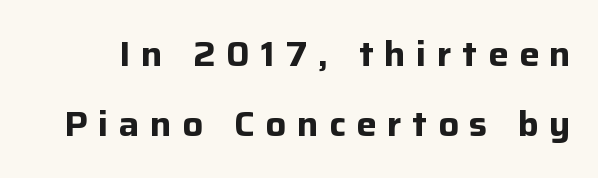
Stroke terminals: plain, sans-serif. Every letter is thick-stroked: bold, no question. The gap between lines stays unmarked. The letterforms stand isolated, each surrounded by extra space. The lines are spread far apart with generous leading.
